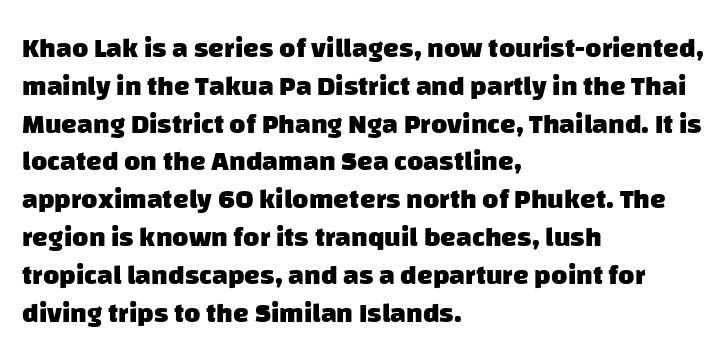
{"serif": "no", "bold": "yes", "weight": "heavy", "width": "normal", "stroke_contrast": "low", "x_height": "large", "monospaced": "no", "underline": "no", "align": "left", "line_spacing": "normal", "line_spacing_ratio": 1.35, "letter_spacing": "normal", "letter_spacing_em": 0.0, "glyph_px": 28}
